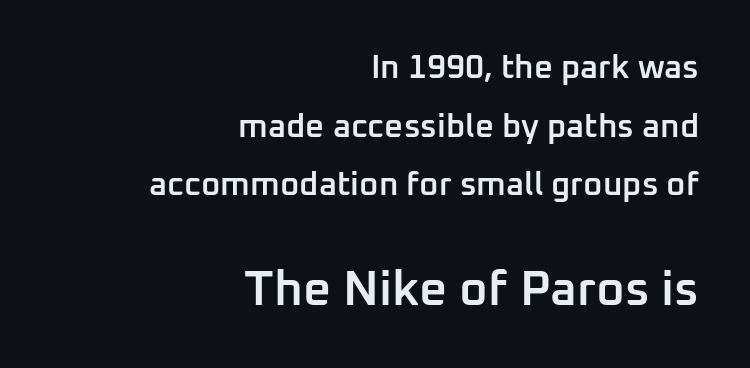
{"serif": "no", "italic": "no", "bold": "semi", "weight": "semibold", "width": "normal", "stroke_contrast": "low", "x_height": "medium", "monospaced": "no", "underline": "no", "align": "right", "line_spacing_ratio": 1.78, "letter_spacing": "normal", "letter_spacing_em": 0.0, "larger_block": "second", "size_ratio": 1.48, "glyph_px": 49}
